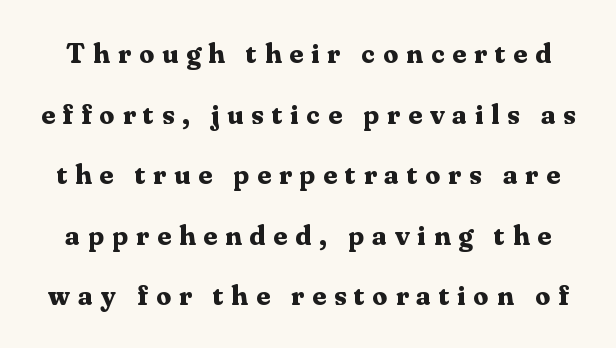
Tracking value appears strongly positive — letters spread wide. The passage shown stacks its lines with a broad gap. Each letter keeps its own natural width here, so spacing adapts to shape. Check the space under the baseline: it is left empty. Look at the bottom of the vertical strokes: they flare into serifs here. A typesetter would mark this as roman, not italic.
